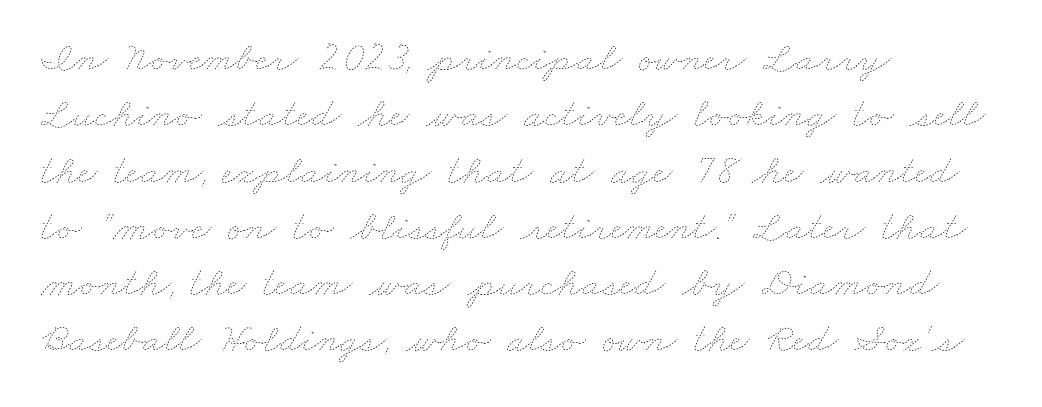
{"bold": "no", "weight": "thin", "width": "wide", "stroke_contrast": "low", "x_height": "small", "monospaced": "no", "underline": "no", "align": "left", "line_spacing": "normal", "line_spacing_ratio": 1.34, "letter_spacing": "normal", "letter_spacing_em": 0.0, "glyph_px": 42}
